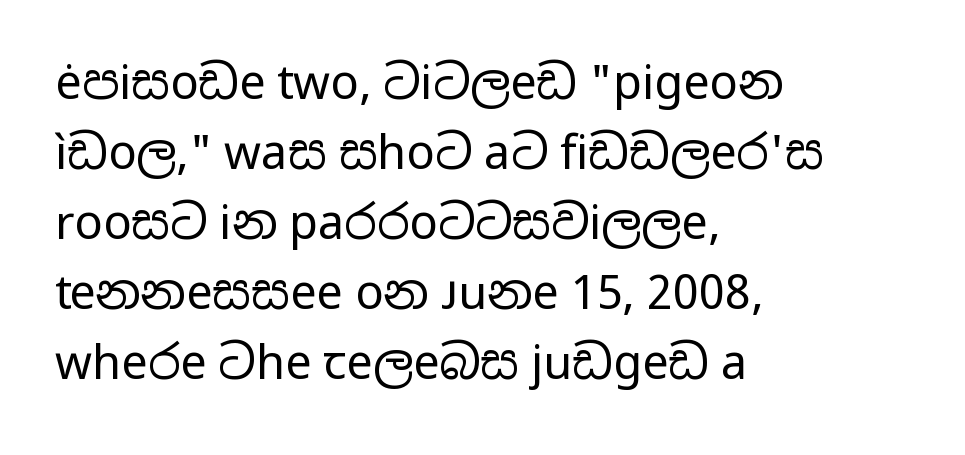
Check under the words: just untouched page. Does extra space separate the letters? No, they use regular spacing. It's the straight-up-and-down kind of type. Regular leading.
